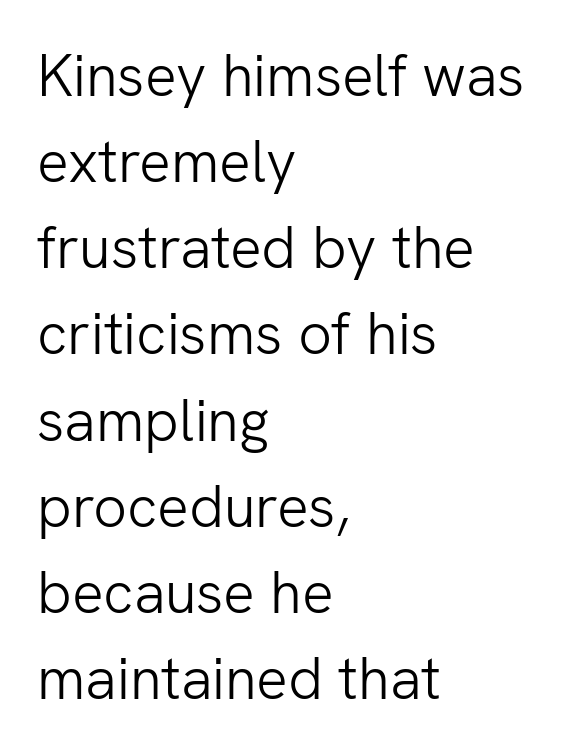
The image shows 59 px light sans-serif type, upright; set left-aligned, normal line spacing (1.46x), normal letter spacing, not underlined; low stroke contrast and a medium x-height.
